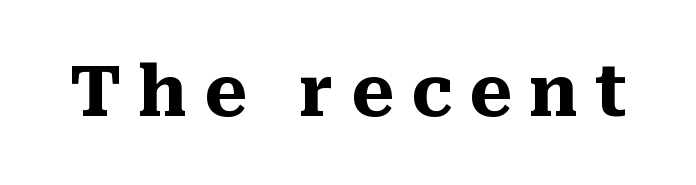
The image shows 70 px heavy serif type, upright; set unusually wide letter spacing (+0.24 em), not underlined; medium stroke contrast and a medium x-height.
